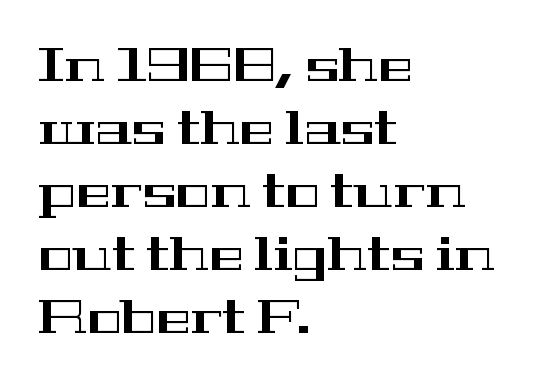
{"serif": "yes", "italic": "no", "width": "wide", "stroke_contrast": "high", "x_height": "medium", "monospaced": "no", "underline": "no", "align": "left", "line_spacing": "normal", "line_spacing_ratio": 1.37, "letter_spacing": "normal", "letter_spacing_em": 0.0, "glyph_px": 46}
